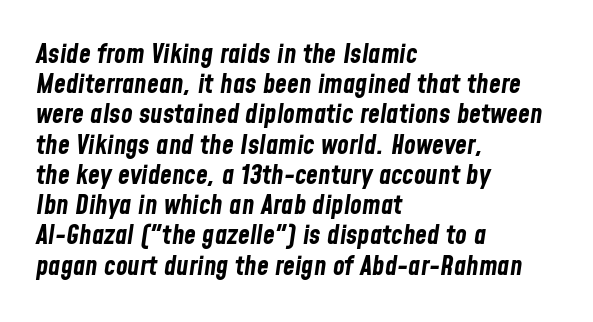
The image shows 27 px bold type, italic (leaning right); set left-aligned, tight line spacing (1.12x), normal letter spacing, not underlined.
